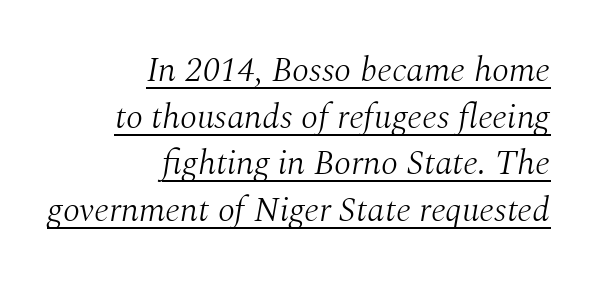
Old-style or modern, the face here clearly has serifs. Italic? Definitely — the glyphs are oblique. Does extra space separate the letters? No, they use regular spacing. The face used here is proportionally spaced, like ordinary book or web type. The lines in this sample share a right terminus and differ only in where they begin. A typesetter would call this leading conventional body-copy spacing.
